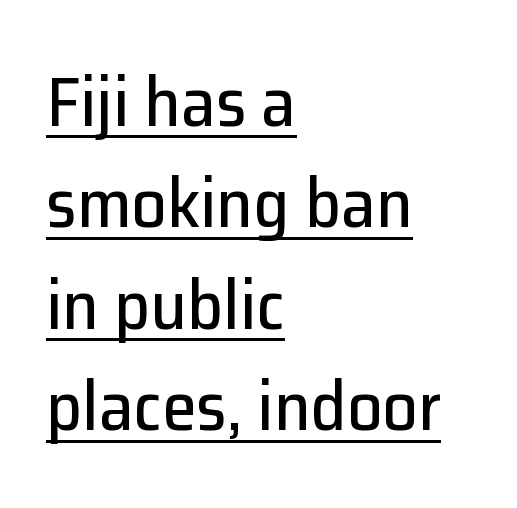
Q: Is the text italic (slanted)? A: No, it is upright.
Q: Is the typeface a serif or a sans-serif typeface? A: Sans-serif.
Q: Is the text underlined? A: Yes.
Q: How is the paragraph aligned? A: Left-aligned.
Q: Is the spacing between letters normal or unusually wide? A: Normal.
Q: Is the spacing between lines tight, normal or loose? A: Normal.
Q: Width (condensed, normal, or wide)? A: Normal.
Q: Stroke contrast? A: Low.
Q: x-height? A: Medium.
Q: Monospaced? A: No.
